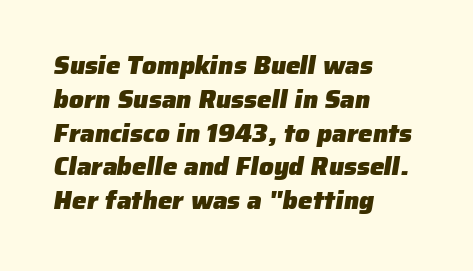
{"bold": "yes", "underline": "no", "align": "left", "line_spacing": "normal", "line_spacing_ratio": 1.3, "letter_spacing": "normal", "letter_spacing_em": 0.0, "glyph_px": 26}
